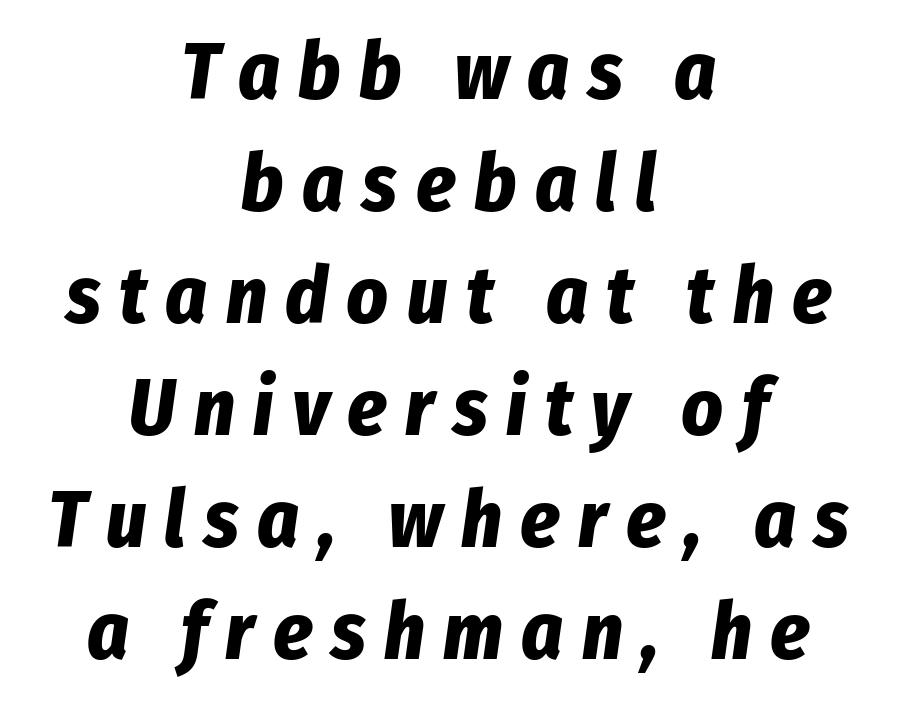
The image shows 80 px bold, condensed type, italic (leaning right); set centered, normal line spacing (1.4x), unusually wide letter spacing (+0.23 em), not underlined; low stroke contrast and a medium x-height.
